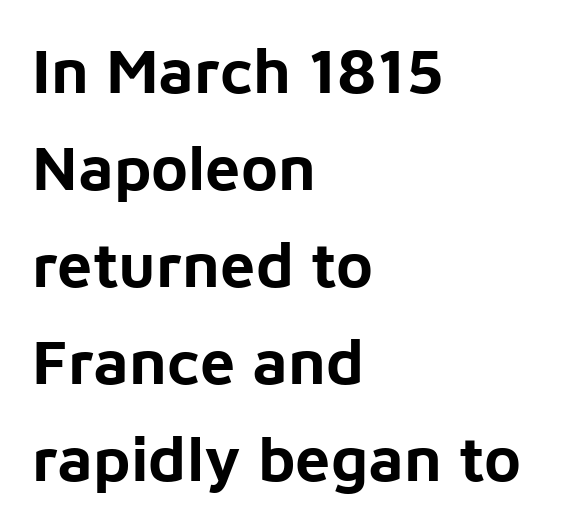
Q: Is the text bold? A: Yes.
Q: Is the text italic (slanted)? A: No, it is upright.
Q: Is the typeface a serif or a sans-serif typeface? A: Sans-serif.
Q: Is the text underlined? A: No.
Q: How is the paragraph aligned? A: Left-aligned.
Q: Is the spacing between letters normal or unusually wide? A: Normal.
Q: Is the spacing between lines tight, normal or loose? A: Normal.
Q: Width (condensed, normal, or wide)? A: Normal.
Q: Stroke contrast? A: Low.
Q: x-height? A: Medium.
Q: Monospaced? A: No.
